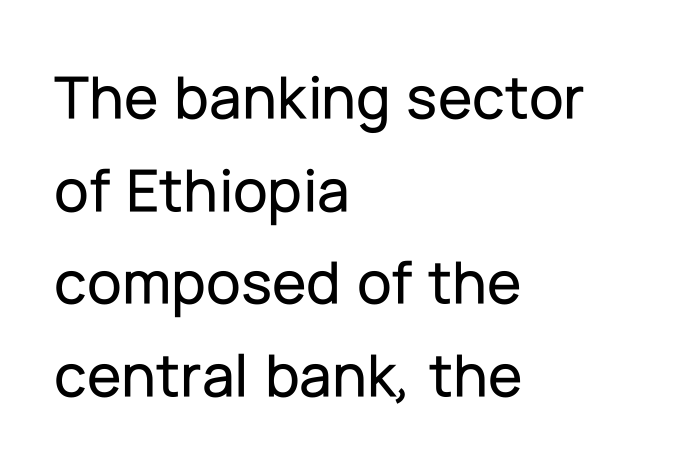
The image shows 63 px sans-serif type, upright; set left-aligned, normal line spacing (1.47x), normal letter spacing, not underlined; low stroke contrast and a medium x-height.
